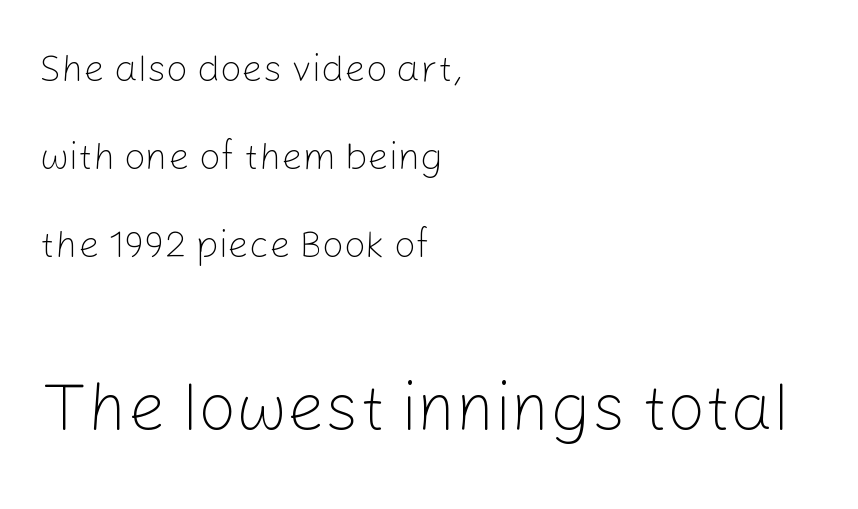
Check the space under the baseline: it is left empty. Reading top to bottom, the characters get bigger at the block break. Varying glyph widths throughout — classic text-font behaviour. Nobody touched the tracking dial on this one.
